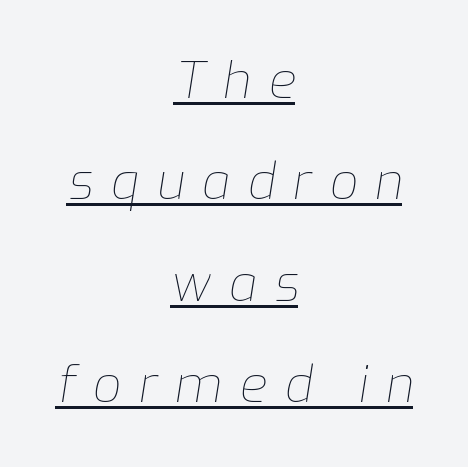
{"italic": "yes", "lean": "right", "slant_degrees": 9, "bold": "no", "weight": "thin", "width": "normal", "stroke_contrast": "low", "x_height": "medium", "monospaced": "no", "underline": "yes", "align": "center", "line_spacing": "loose", "line_spacing_ratio": 2.03, "letter_spacing": "wide", "letter_spacing_em": 0.35, "glyph_px": 50}
